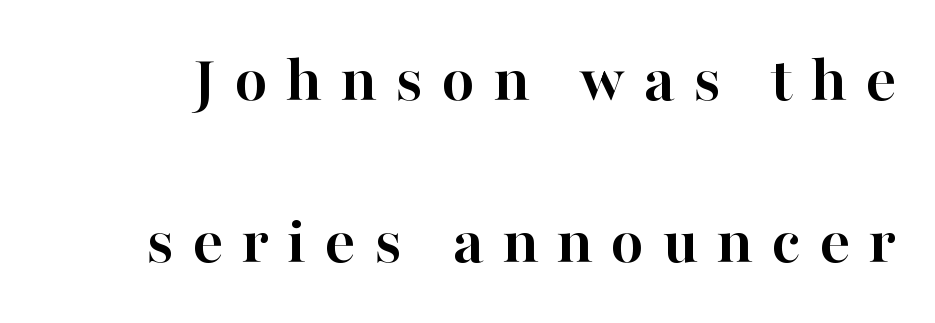
The image shows 68 px semibold serif type, upright; set loose line spacing (2.38x), unusually wide letter spacing (+0.27 em), not underlined; high stroke contrast and a medium x-height.
